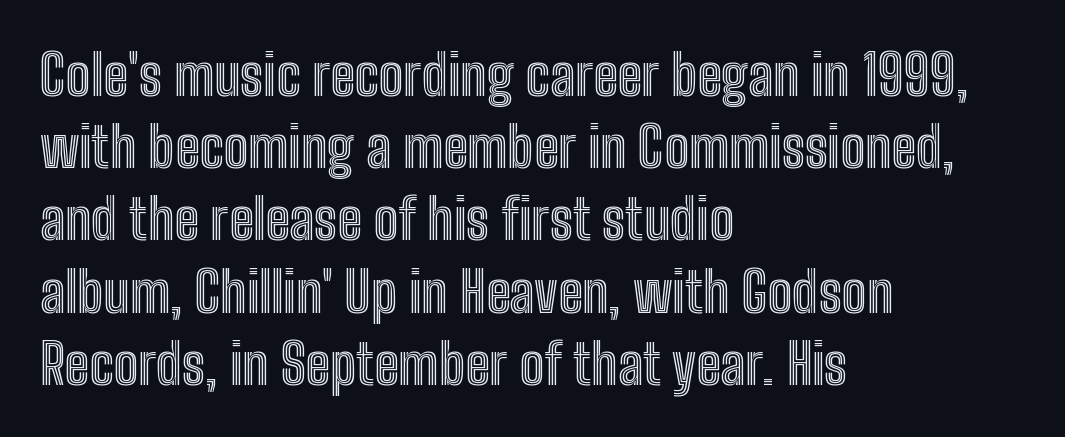
Q: Is the text italic (slanted)? A: No, it is upright.
Q: Is the text underlined? A: No.
Q: How is the paragraph aligned? A: Left-aligned.
Q: Is the spacing between letters normal or unusually wide? A: Normal.
Q: Is the spacing between lines tight, normal or loose? A: Normal.
Q: Width (condensed, normal, or wide)? A: Condensed.
Q: x-height? A: Medium.
Q: Monospaced? A: No.
